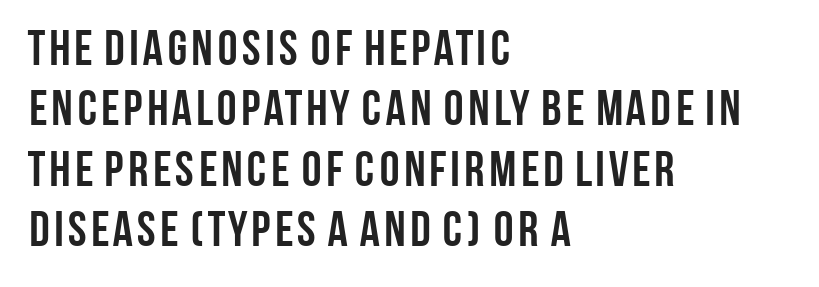
The image shows 50 px semibold, condensed sans-serif type, upright; set left-aligned, line spacing 1.21x, normal letter spacing, not underlined; low stroke contrast and a large x-height.
